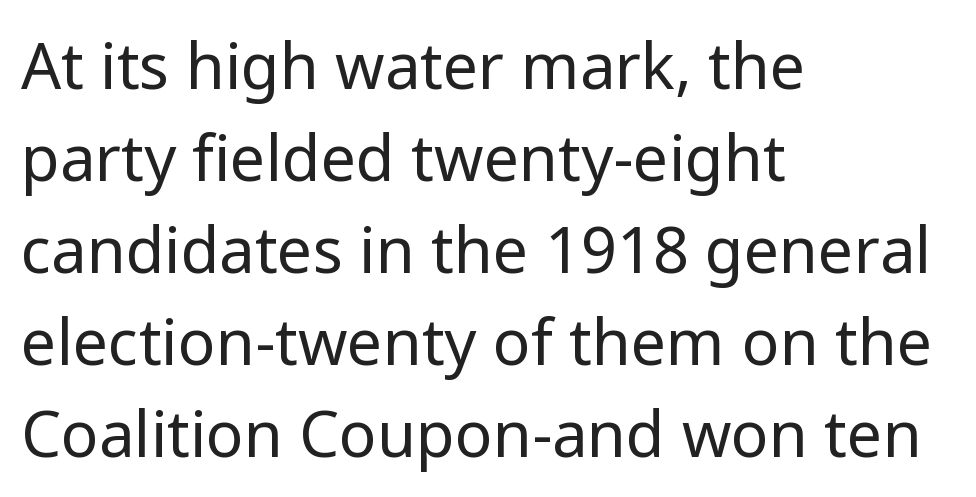
Q: Is the text bold? A: No.
Q: Is the text italic (slanted)? A: No, it is upright.
Q: Is the typeface a serif or a sans-serif typeface? A: Sans-serif.
Q: Is the text underlined? A: No.
Q: How is the paragraph aligned? A: Left-aligned.
Q: Is the spacing between letters normal or unusually wide? A: Normal.
Q: Is the spacing between lines tight, normal or loose? A: Normal.
Q: Width (condensed, normal, or wide)? A: Normal.
Q: Stroke contrast? A: Low.
Q: x-height? A: Medium.
Q: Monospaced? A: No.
